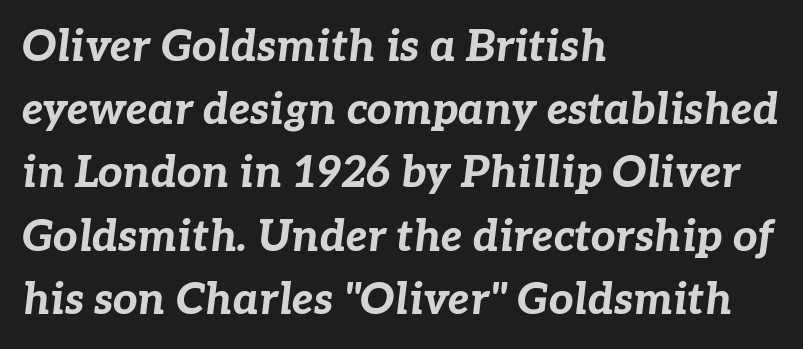
Q: Is the text bold? A: Yes.
Q: Is the text italic (slanted)? A: Yes, it leans right by about 7 degrees.
Q: Is the text underlined? A: No.
Q: How is the paragraph aligned? A: Left-aligned.
Q: Is the spacing between letters normal or unusually wide? A: Normal.
Q: Is the spacing between lines tight, normal or loose? A: Normal.
Q: Width (condensed, normal, or wide)? A: Normal.
Q: Stroke contrast? A: Low.
Q: x-height? A: Medium.
Q: Monospaced? A: No.
